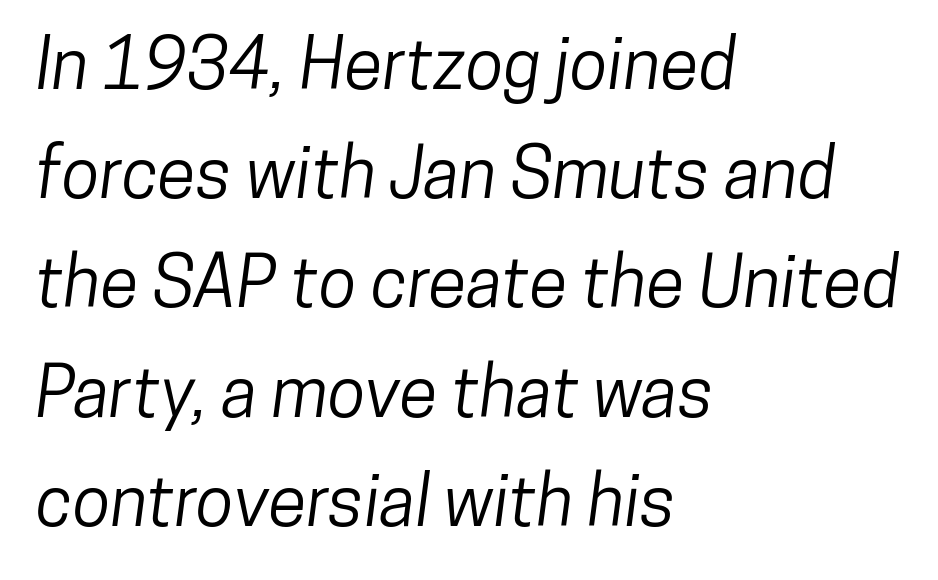
{"serif": "no", "width": "condensed", "stroke_contrast": "low", "x_height": "medium", "monospaced": "no", "underline": "no", "align": "left", "line_spacing": "normal", "line_spacing_ratio": 1.56, "letter_spacing": "normal", "letter_spacing_em": 0.0, "glyph_px": 70}
